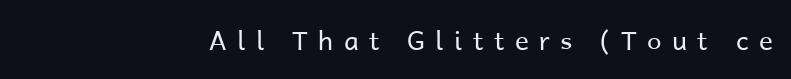
The image shows 26 px text type, upright; set right-aligned, unusually wide letter spacing (+0.4 em), not underlined.
